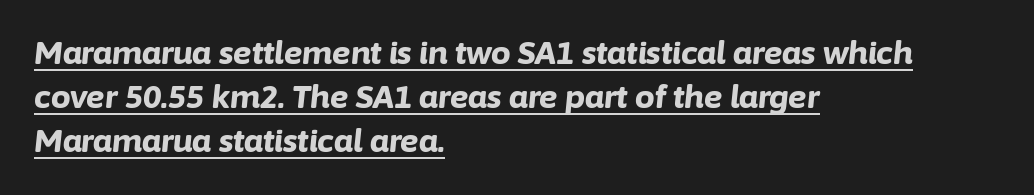
The image shows 31 px bold type, italic (leaning right); set left-aligned, normal line spacing (1.42x), normal letter spacing, underlined; low stroke contrast and a medium x-height.
